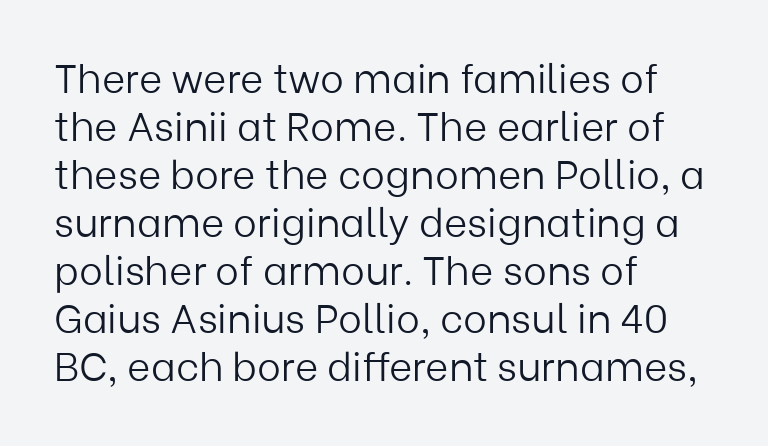
{"serif": "no", "italic": "no", "bold": "no", "weight": "light", "width": "normal", "stroke_contrast": "low", "x_height": "medium", "monospaced": "no", "underline": "no", "align": "left", "line_spacing_ratio": 1.2, "letter_spacing": "normal", "letter_spacing_em": 0.0, "glyph_px": 40}
